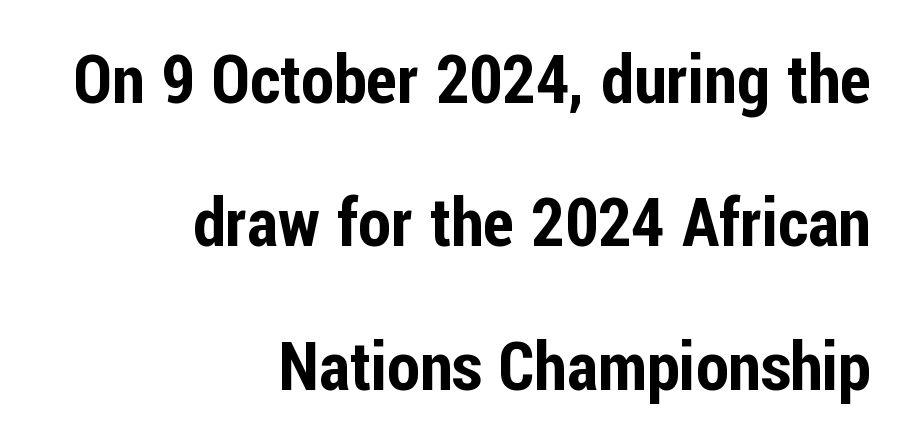
The image shows 67 px condensed sans-serif type, upright; set right-aligned, loose line spacing (2.14x), normal letter spacing, not underlined; low stroke contrast and a medium x-height.
